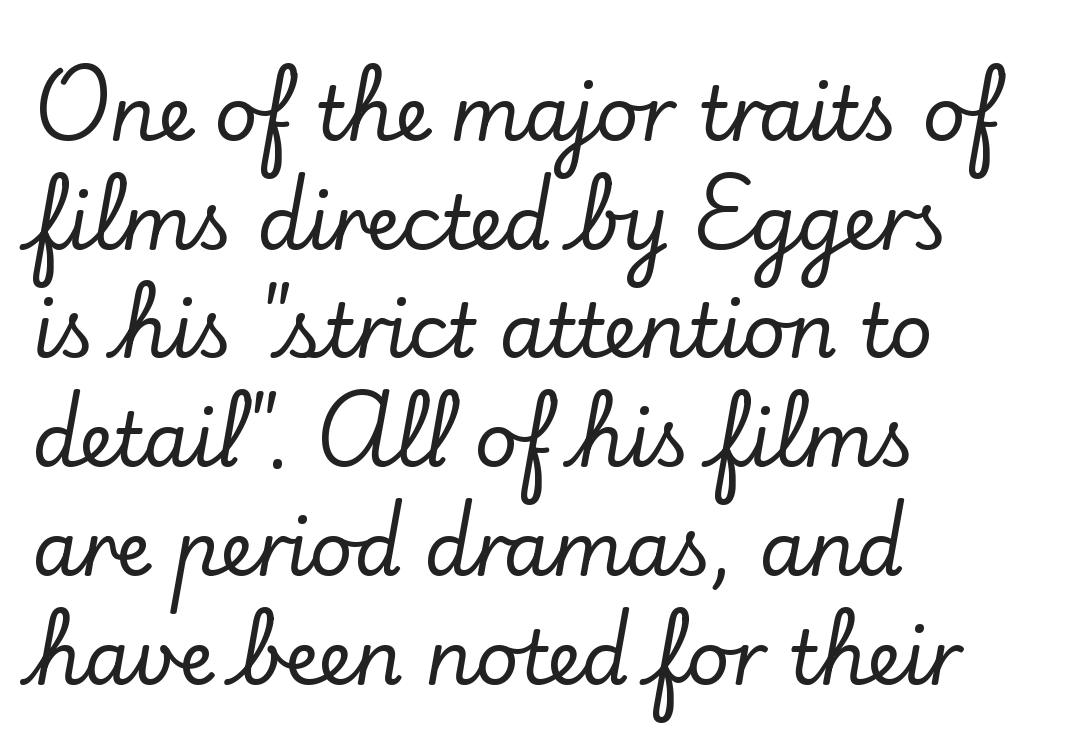
Q: Is the text italic (slanted)? A: Yes.
Q: Is the typeface a serif or a sans-serif typeface? A: Serif.
Q: Is the text underlined? A: No.
Q: How is the paragraph aligned? A: Left-aligned.
Q: Is the spacing between letters normal or unusually wide? A: Normal.
Q: Is the spacing between lines tight, normal or loose? A: Normal.
Q: Width (condensed, normal, or wide)? A: Normal.
Q: Stroke contrast? A: Low.
Q: x-height? A: Small.
Q: Monospaced? A: No.
